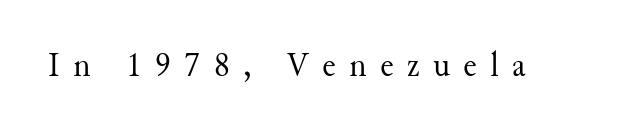
The image shows 34 px regular-weight serif type, upright; set unusually wide letter spacing (+0.39 em), not underlined; medium stroke contrast and a small x-height.
